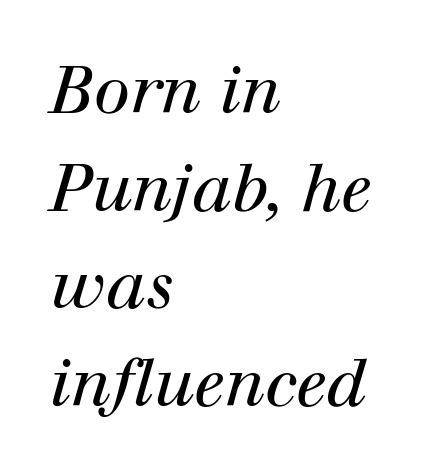
The image shows 66 px regular-weight serif type, italic (leaning right); set left-aligned, normal line spacing (1.48x), normal letter spacing, not underlined; high stroke contrast and a medium x-height.
